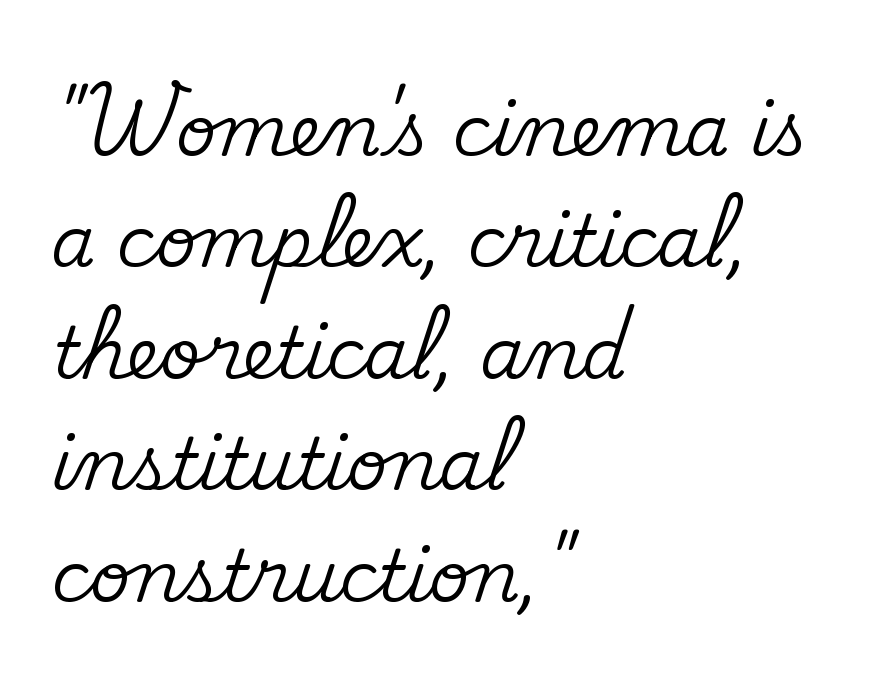
Q: Is the text italic (slanted)? A: Yes.
Q: Is the text underlined? A: No.
Q: How is the paragraph aligned? A: Left-aligned.
Q: Is the spacing between letters normal or unusually wide? A: Normal.
Q: Is the spacing between lines tight, normal or loose? A: Normal.
Q: Width (condensed, normal, or wide)? A: Normal.
Q: Stroke contrast? A: Medium.
Q: x-height? A: Small.
Q: Monospaced? A: No.
